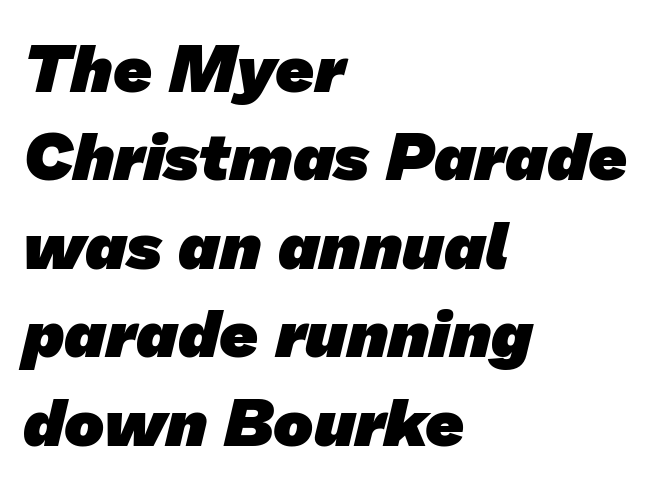
The image shows 67 px heavy sans-serif type; set left-aligned, normal line spacing (1.32x), normal letter spacing, not underlined; low stroke contrast and a medium x-height.
